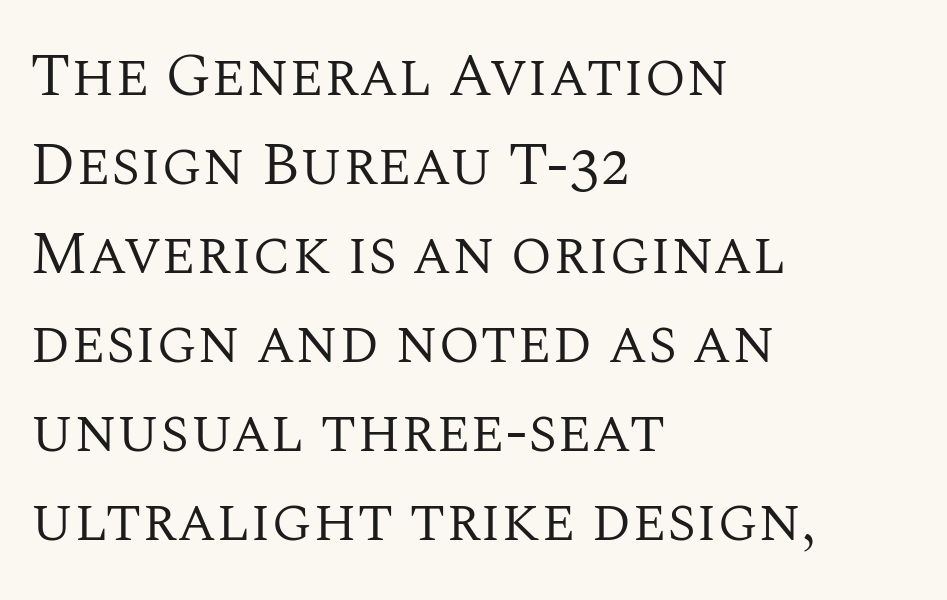
{"serif": "yes", "italic": "no", "bold": "no", "weight": "regular", "width": "normal", "stroke_contrast": "medium", "x_height": "large", "monospaced": "no", "underline": "no", "align": "left", "line_spacing": "normal", "line_spacing_ratio": 1.46, "letter_spacing": "normal", "letter_spacing_em": 0.0, "glyph_px": 61}
